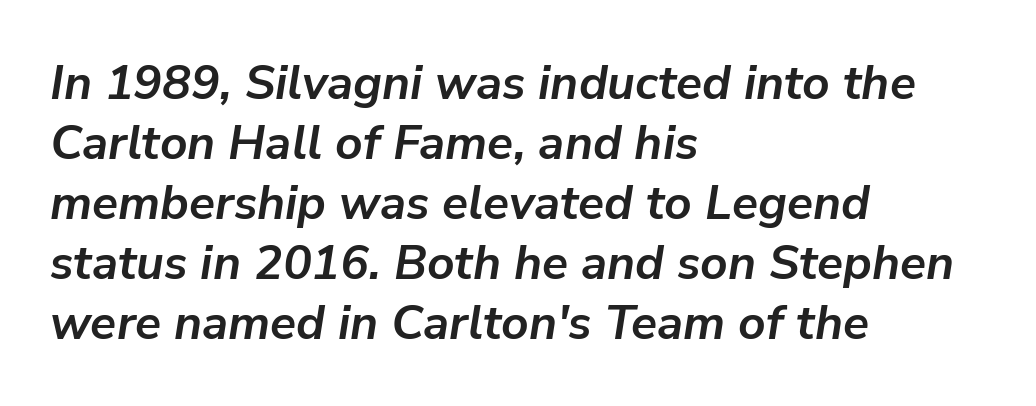
The image shows 48 px semibold type, italic (leaning right); set left-aligned, normal line spacing (1.25x), normal letter spacing, not underlined; low stroke contrast and a medium x-height.
